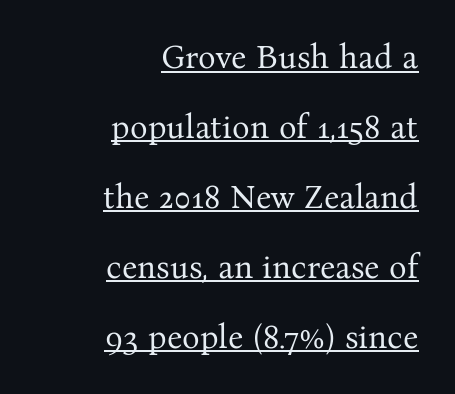
The image shows 33 px regular-weight serif type, upright; set right-aligned, loose line spacing (2.12x), normal letter spacing, underlined; medium stroke contrast and a medium x-height.
